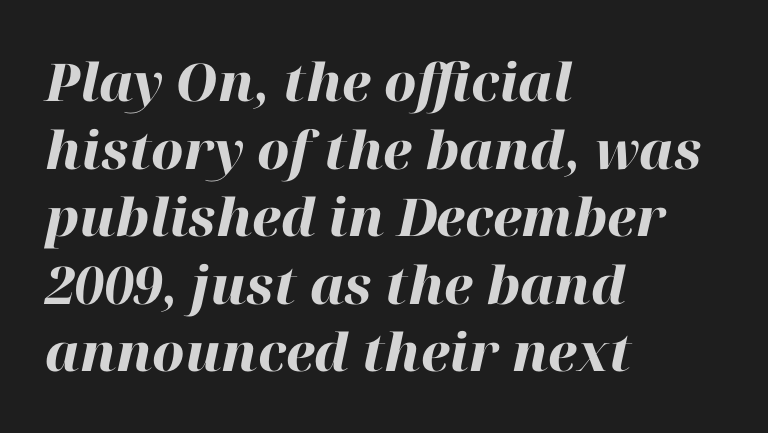
{"italic": "yes", "lean": "right", "slant_degrees": 12, "bold": "yes", "weight": "heavy", "width": "normal", "stroke_contrast": "high", "x_height": "medium", "monospaced": "no", "underline": "no", "align": "left", "line_spacing": "normal", "line_spacing_ratio": 1.3, "letter_spacing": "normal", "letter_spacing_em": 0.0, "glyph_px": 52}
